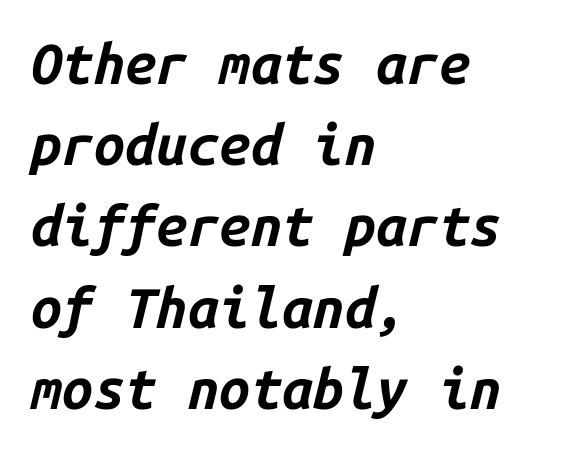
{"italic": "yes", "lean": "right", "slant_degrees": 14, "bold": "yes", "weight": "bold", "width": "normal", "stroke_contrast": "low", "x_height": "medium", "monospaced": "yes", "underline": "no", "align": "left", "line_spacing": "normal", "line_spacing_ratio": 1.45, "letter_spacing": "normal", "letter_spacing_em": 0.0, "glyph_px": 56}
